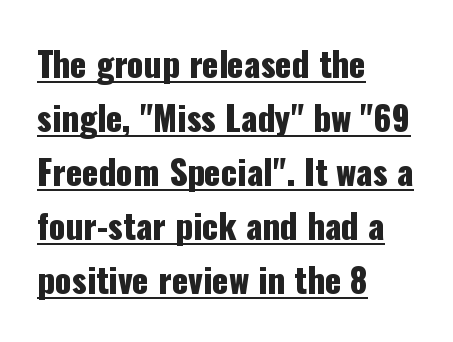
{"serif": "no", "italic": "no", "width": "condensed", "stroke_contrast": "low", "x_height": "medium", "monospaced": "no", "underline": "yes", "align": "left", "line_spacing": "normal", "line_spacing_ratio": 1.59, "letter_spacing": "normal", "letter_spacing_em": 0.0, "glyph_px": 34}
